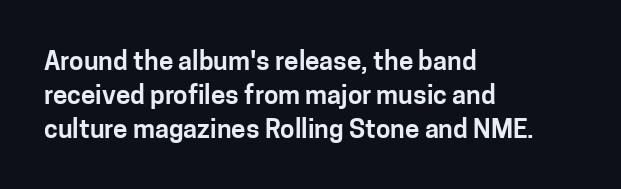
{"italic": "no", "underline": "no", "align": "left", "line_spacing": "normal", "line_spacing_ratio": 1.3, "letter_spacing": "normal", "letter_spacing_em": 0.0, "glyph_px": 26}
